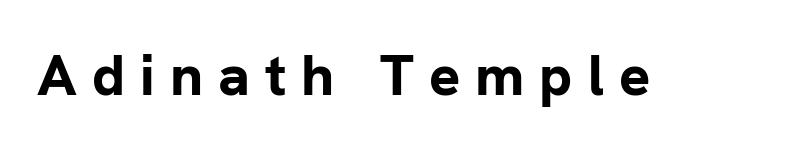
{"serif": "no", "italic": "no", "bold": "yes", "weight": "bold", "width": "normal", "stroke_contrast": "low", "x_height": "medium", "monospaced": "no", "underline": "no", "letter_spacing": "wide", "letter_spacing_em": 0.26, "glyph_px": 58}
